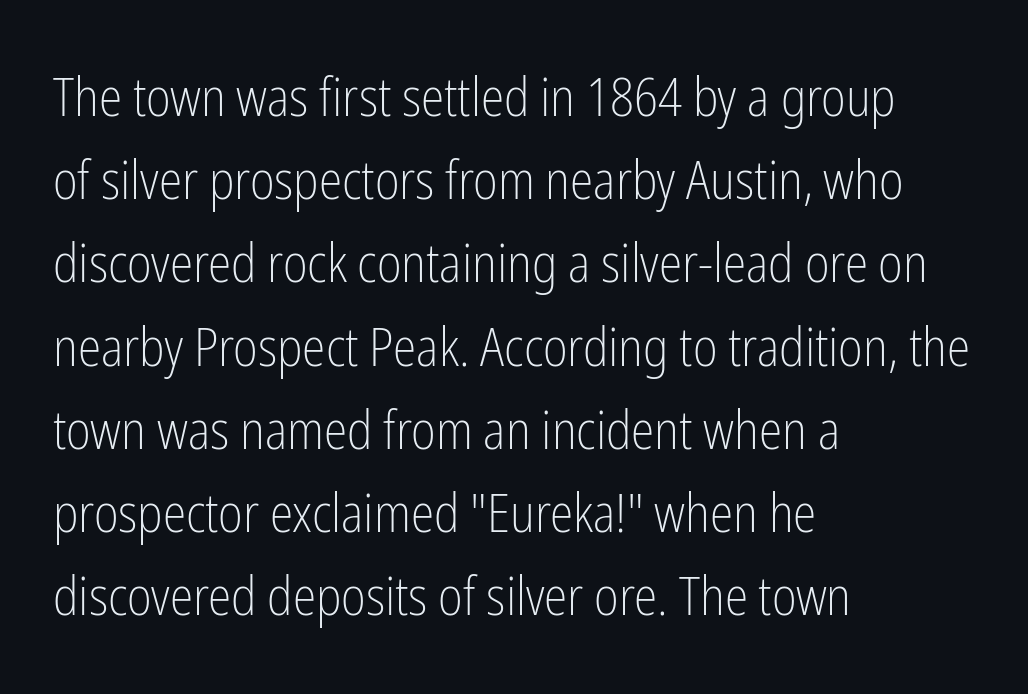
Q: Is the text bold? A: No.
Q: Is the text italic (slanted)? A: No, it is upright.
Q: Is the typeface a serif or a sans-serif typeface? A: Sans-serif.
Q: Is the text underlined? A: No.
Q: How is the paragraph aligned? A: Left-aligned.
Q: Is the spacing between letters normal or unusually wide? A: Normal.
Q: Is the spacing between lines tight, normal or loose? A: Normal.
Q: Width (condensed, normal, or wide)? A: Condensed.
Q: Stroke contrast? A: Low.
Q: x-height? A: Medium.
Q: Monospaced? A: No.
